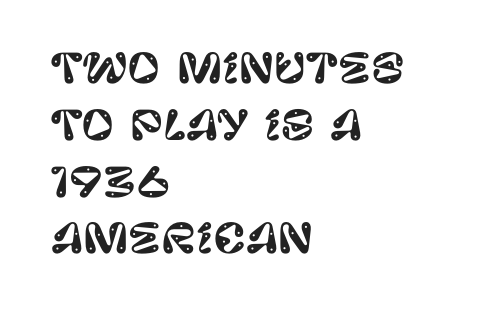
The image shows 40 px sans-serif type; set left-aligned, normal line spacing (1.42x), normal letter spacing, not underlined; low stroke contrast and a large x-height.
